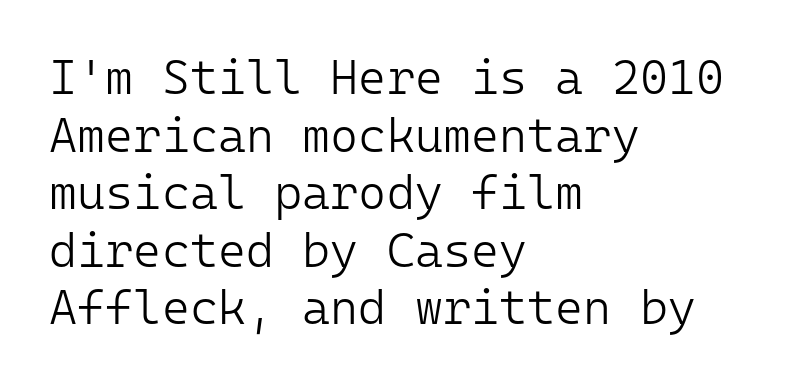
Q: Is the text bold? A: No.
Q: Is the text italic (slanted)? A: No, it is upright.
Q: Is the typeface a serif or a sans-serif typeface? A: Sans-serif.
Q: Is the text underlined? A: No.
Q: How is the paragraph aligned? A: Left-aligned.
Q: Is the spacing between letters normal or unusually wide? A: Normal.
Q: Width (condensed, normal, or wide)? A: Normal.
Q: Stroke contrast? A: Low.
Q: x-height? A: Medium.
Q: Monospaced? A: Yes.
